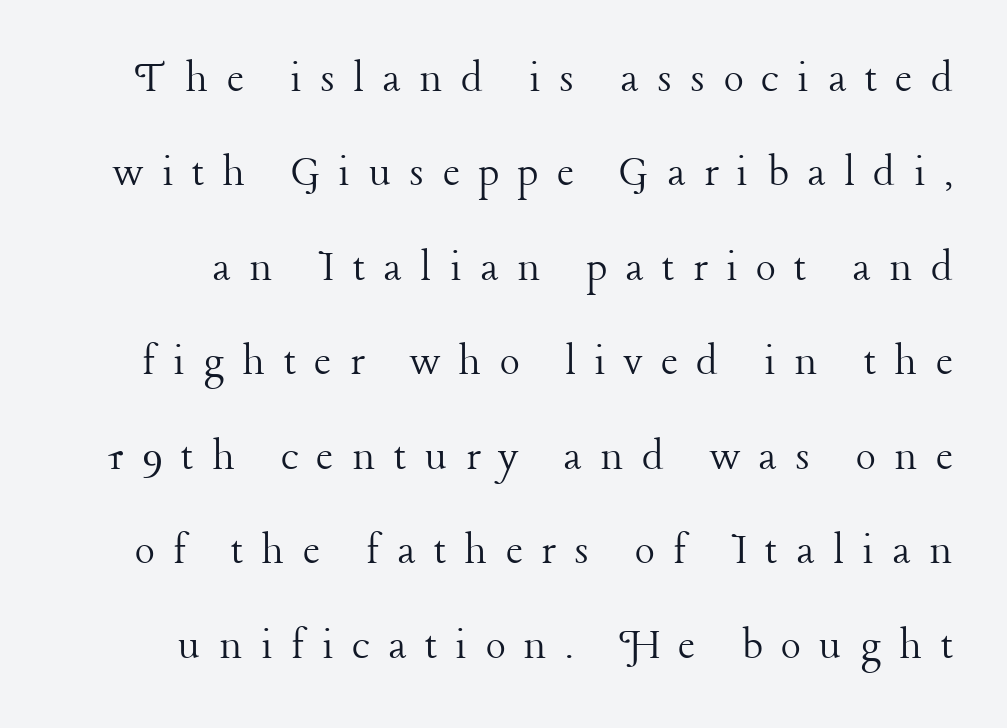
The image shows 47 px light serif type, upright; set loose line spacing (2.01x), unusually wide letter spacing (+0.39 em), not underlined; low stroke contrast and a medium x-height.
